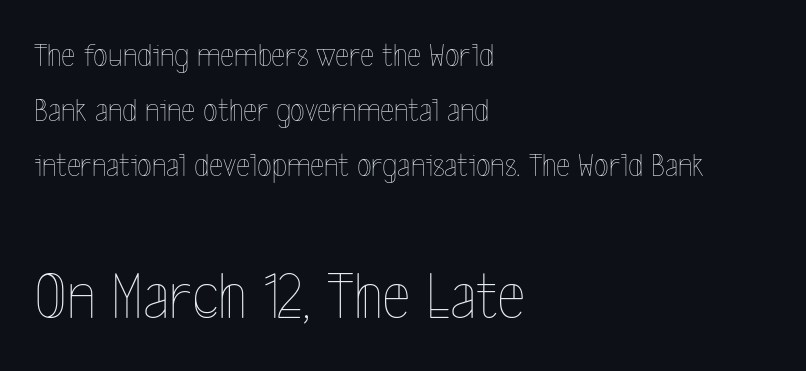
The image shows 68 px thin, condensed type, upright; set left-aligned, normal line spacing (1.62x), normal letter spacing, not underlined; the second (bottom) block is 2.0x larger; a medium x-height.
